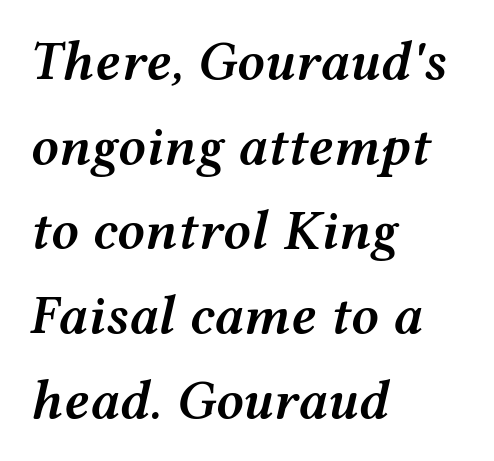
A typesetter would call this proportional, since set widths differ per character. Caption: standard tracking, unaltered. The font is running at a semibold setting, under full bold. This is oblique type, the kind used for emphasis or titles.
